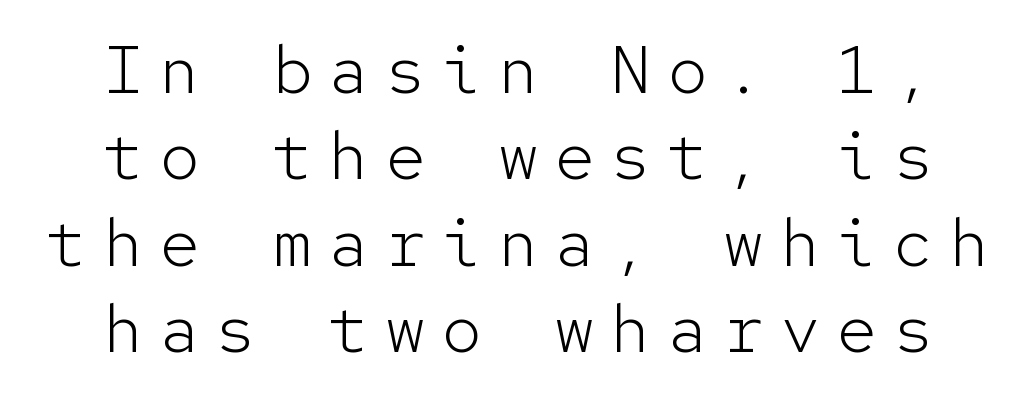
The string is rendered with underlining switched off. In terms of leading, this rendering sits right in the middle. The rendering positions every line midway between the sides. A roman cut, with each character standing at attention. Tracking value appears strongly positive — letters spread wide. Weight: in the light-to-regular range.
